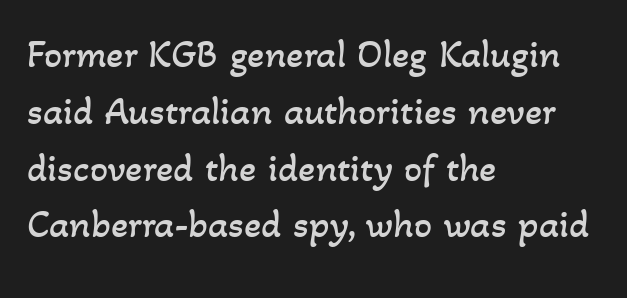
Q: Is the text bold? A: No.
Q: Is the text underlined? A: No.
Q: How is the paragraph aligned? A: Left-aligned.
Q: Is the spacing between letters normal or unusually wide? A: Normal.
Q: Is the spacing between lines tight, normal or loose? A: Normal.
Q: Width (condensed, normal, or wide)? A: Normal.
Q: Stroke contrast? A: Low.
Q: x-height? A: Small.
Q: Monospaced? A: No.
